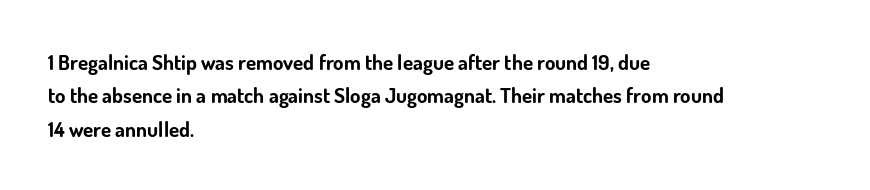
{"italic": "no", "bold": "yes", "underline": "no", "align": "left", "line_spacing": "normal", "line_spacing_ratio": 1.59, "letter_spacing": "normal", "letter_spacing_em": 0.0, "glyph_px": 21}
